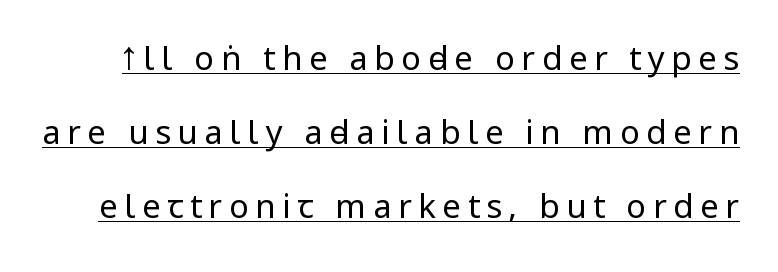
{"serif": "no", "italic": "no", "bold": "no", "weight": "regular", "width": "condensed", "stroke_contrast": "low", "x_height": "large", "monospaced": "no", "underline": "yes", "line_spacing": "loose", "line_spacing_ratio": 2.25, "letter_spacing": "wide", "letter_spacing_em": 0.2, "glyph_px": 33}
